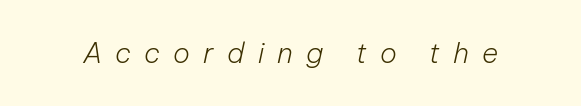
{"italic": "yes", "lean": "right", "slant_degrees": 12, "bold": "no", "weight": "light", "width": "normal", "stroke_contrast": "low", "x_height": "medium", "monospaced": "no", "underline": "no", "letter_spacing": "wide", "letter_spacing_em": 0.47, "glyph_px": 28}
